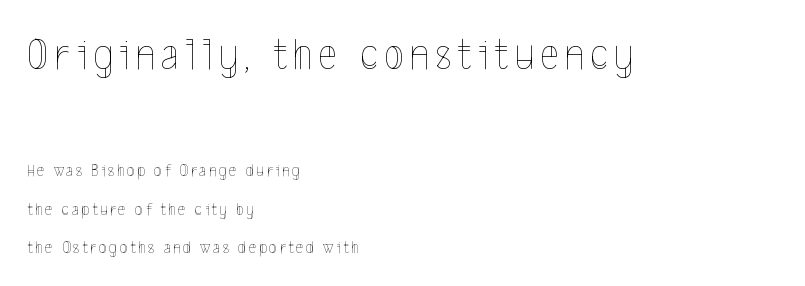
The image shows 45 px thin, condensed type, upright; set left-aligned, loose line spacing (2.14x), not underlined; the first (top) block is 2.5x larger; a medium x-height.
